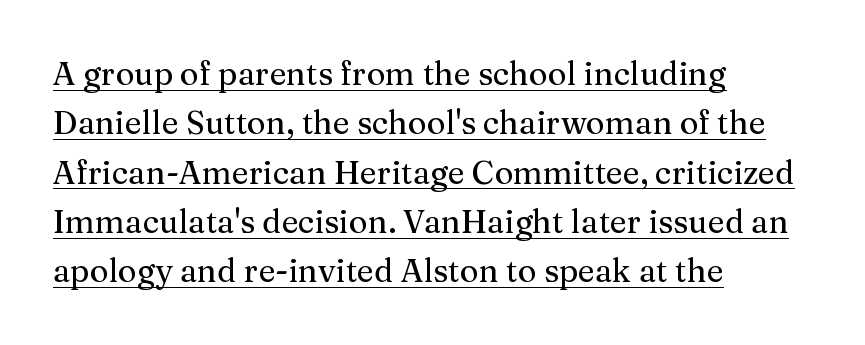
The specimen reads as upright at a glance. You could call the tracking neutral — neither tight nor loose. Normally led — the rows are evenly, conventionally spaced. The glyphs are accompanied by a horizontal stroke just below them. These lines are set flush left with a ragged right edge.
